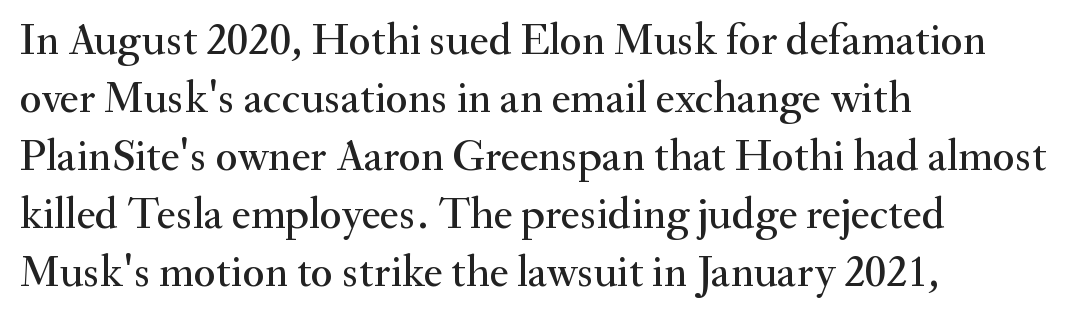
{"serif": "yes", "italic": "no", "width": "normal", "stroke_contrast": "medium", "x_height": "small", "monospaced": "no", "underline": "no", "align": "left", "line_spacing": "normal", "line_spacing_ratio": 1.29, "letter_spacing": "normal", "letter_spacing_em": 0.0, "glyph_px": 45}
